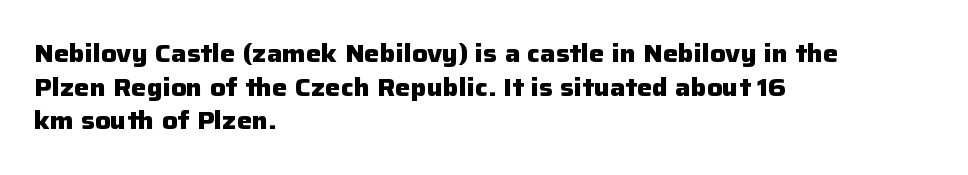
The image shows 24 px bold type, upright; set left-aligned, normal line spacing (1.4x), normal letter spacing, not underlined.
